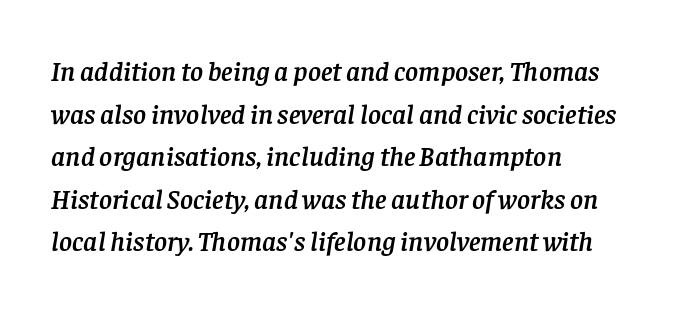
Q: Is the text italic (slanted)? A: Yes, it leans right by about 8 degrees.
Q: Is the typeface a serif or a sans-serif typeface? A: Serif.
Q: Is the text underlined? A: No.
Q: How is the paragraph aligned? A: Left-aligned.
Q: Is the spacing between letters normal or unusually wide? A: Normal.
Q: Is the spacing between lines tight, normal or loose? A: Normal.
Q: Width (condensed, normal, or wide)? A: Normal.
Q: Stroke contrast? A: Low.
Q: x-height? A: Large.
Q: Monospaced? A: No.
